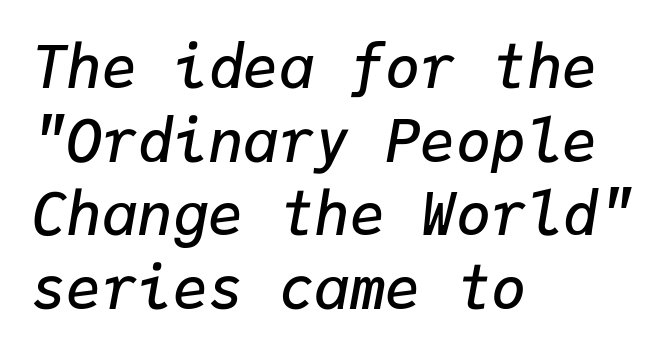
Q: Is the text bold? A: Semi-bold.
Q: Is the text italic (slanted)? A: Yes, it leans right by about 9 degrees.
Q: Is the text underlined? A: No.
Q: How is the paragraph aligned? A: Left-aligned.
Q: Is the spacing between letters normal or unusually wide? A: Normal.
Q: Is the spacing between lines tight, normal or loose? A: Normal.
Q: Width (condensed, normal, or wide)? A: Normal.
Q: Stroke contrast? A: Low.
Q: x-height? A: Medium.
Q: Monospaced? A: Yes.
